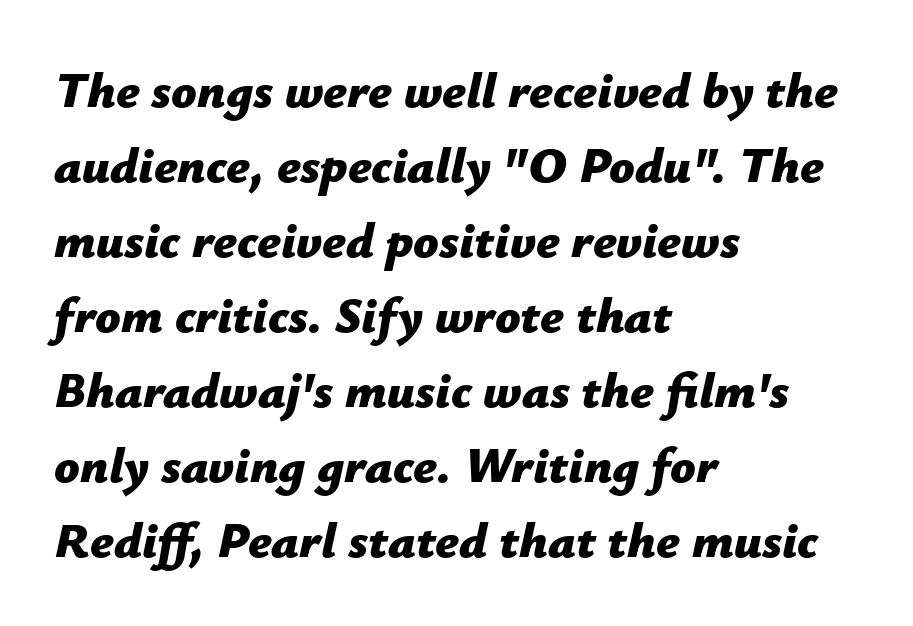
Q: Is the text bold? A: Yes.
Q: Is the text italic (slanted)? A: Yes, it leans right by about 12 degrees.
Q: Is the text underlined? A: No.
Q: How is the paragraph aligned? A: Left-aligned.
Q: Is the spacing between letters normal or unusually wide? A: Normal.
Q: Is the spacing between lines tight, normal or loose? A: Normal.
Q: Width (condensed, normal, or wide)? A: Normal.
Q: Stroke contrast? A: Low.
Q: x-height? A: Medium.
Q: Monospaced? A: No.
